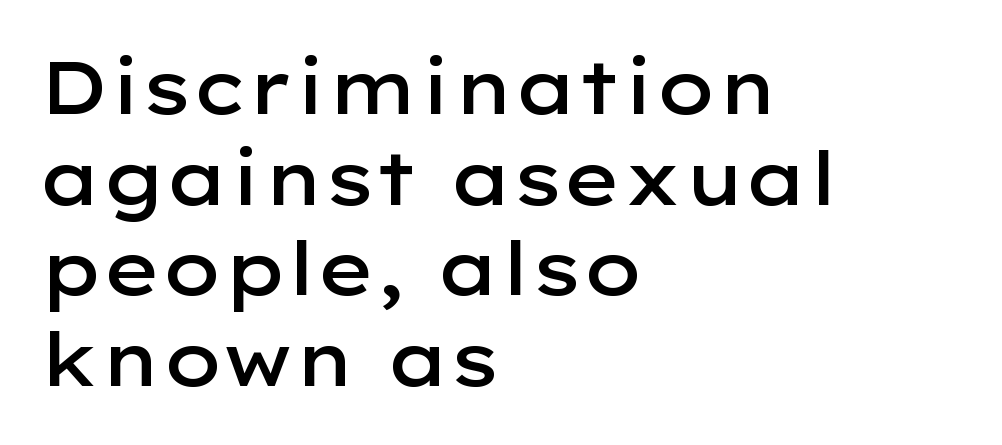
The image shows 75 px semibold, wide sans-serif type, upright; set left-aligned, line spacing 1.21x, normal letter spacing, not underlined; low stroke contrast and a medium x-height.
